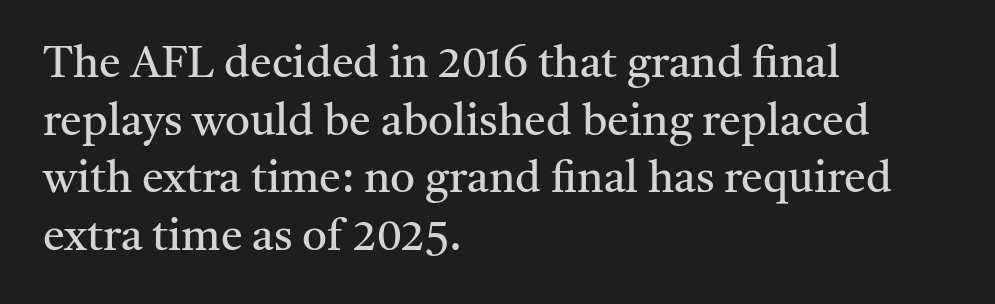
{"serif": "yes", "italic": "no", "bold": "no", "weight": "regular", "width": "normal", "stroke_contrast": "medium", "x_height": "medium", "monospaced": "no", "underline": "no", "align": "left", "line_spacing": "normal", "line_spacing_ratio": 1.31, "letter_spacing": "normal", "letter_spacing_em": 0.0, "glyph_px": 44}
